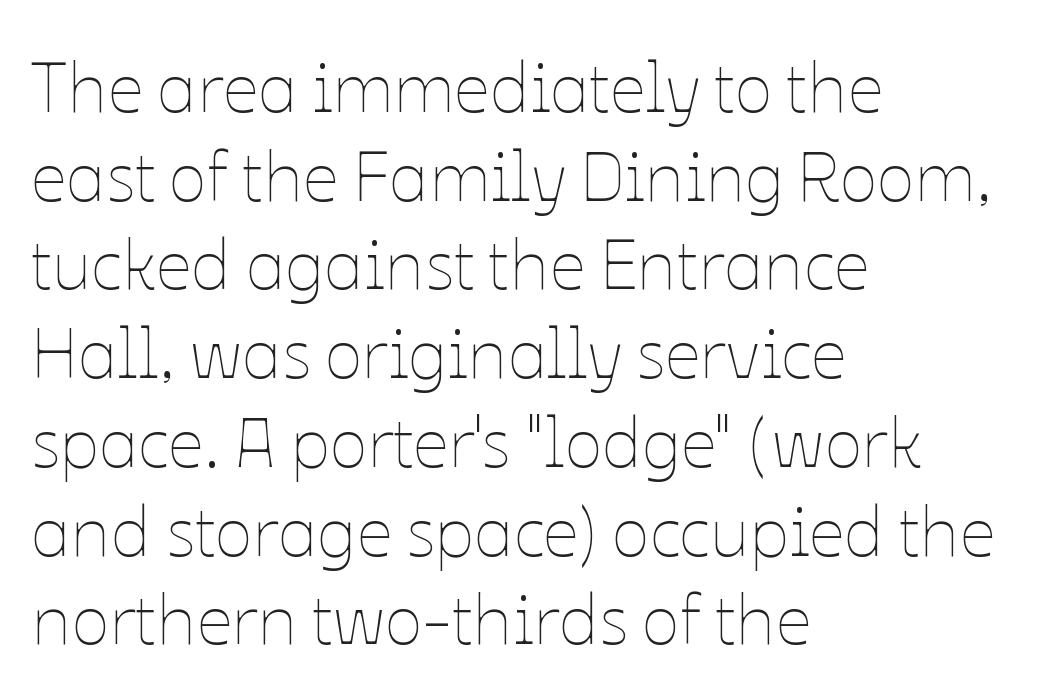
The image shows 71 px thin type, upright; set left-aligned, normal line spacing (1.25x), normal letter spacing, not underlined; low stroke contrast and a medium x-height.
